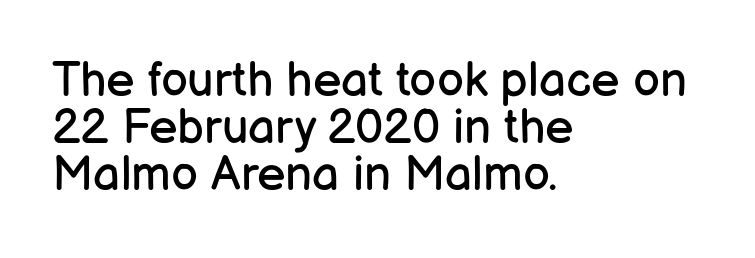
The image shows 48 px regular-weight sans-serif type, upright; set left-aligned, tight line spacing (0.98x), normal letter spacing, not underlined; low stroke contrast and a medium x-height.
